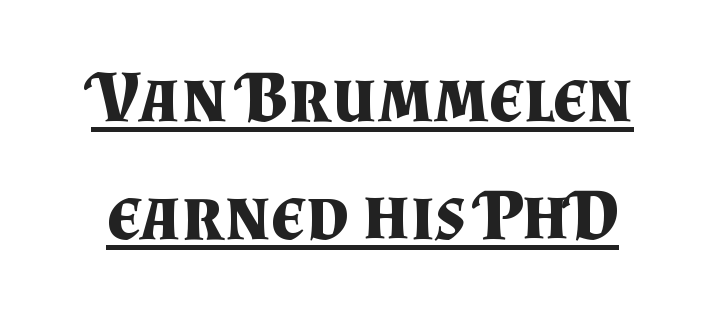
{"serif": "yes", "italic": "no", "bold": "yes", "weight": "bold", "width": "normal", "stroke_contrast": "medium", "x_height": "small", "monospaced": "no", "underline": "yes", "line_spacing": "normal", "line_spacing_ratio": 1.61, "letter_spacing": "normal", "letter_spacing_em": 0.0, "glyph_px": 73}
